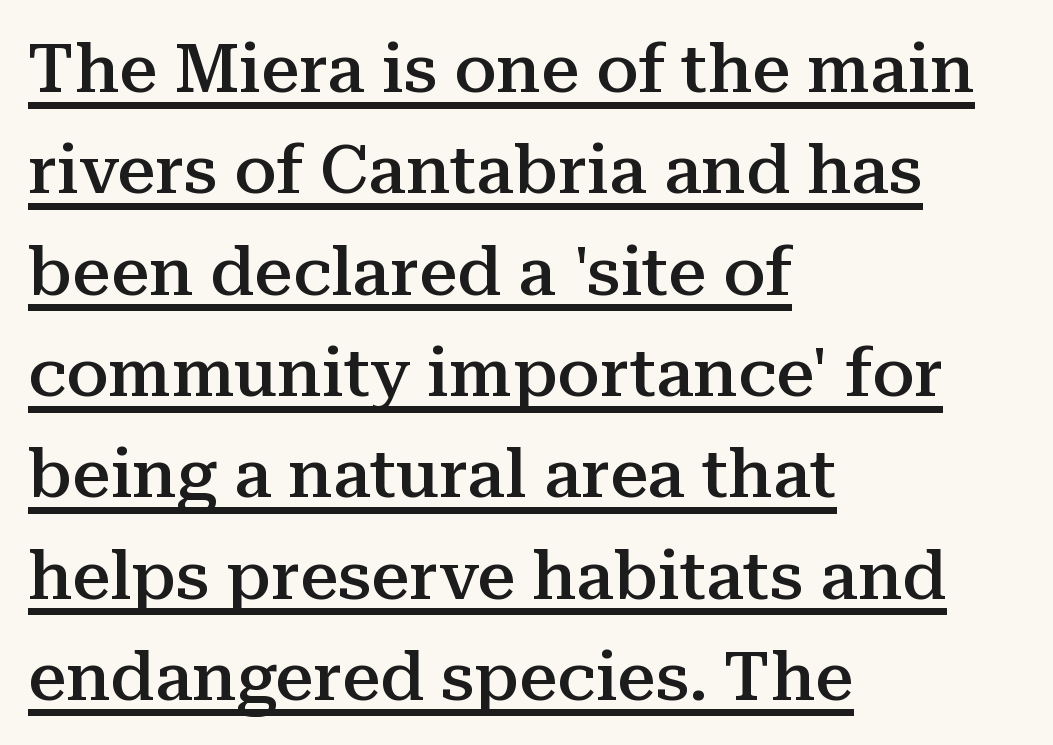
Q: Is the text bold? A: Semi-bold.
Q: Is the text italic (slanted)? A: No, it is upright.
Q: Is the typeface a serif or a sans-serif typeface? A: Serif.
Q: Is the text underlined? A: Yes.
Q: How is the paragraph aligned? A: Left-aligned.
Q: Is the spacing between letters normal or unusually wide? A: Normal.
Q: Is the spacing between lines tight, normal or loose? A: Normal.
Q: Width (condensed, normal, or wide)? A: Normal.
Q: Stroke contrast? A: Medium.
Q: x-height? A: Medium.
Q: Monospaced? A: No.
